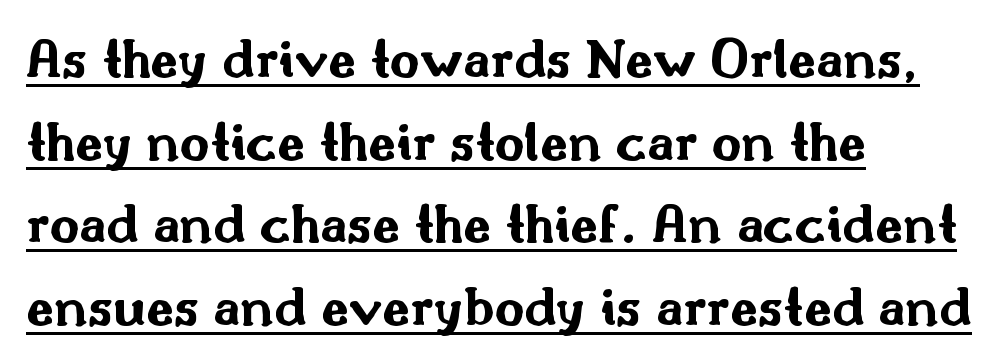
Q: Is the text bold? A: Yes.
Q: Is the text italic (slanted)? A: No, it is upright.
Q: Is the typeface a serif or a sans-serif typeface? A: Sans-serif.
Q: Is the text underlined? A: Yes.
Q: How is the paragraph aligned? A: Left-aligned.
Q: Is the spacing between letters normal or unusually wide? A: Normal.
Q: Is the spacing between lines tight, normal or loose? A: Normal.
Q: Width (condensed, normal, or wide)? A: Wide.
Q: Stroke contrast? A: Medium.
Q: x-height? A: Small.
Q: Monospaced? A: No.
